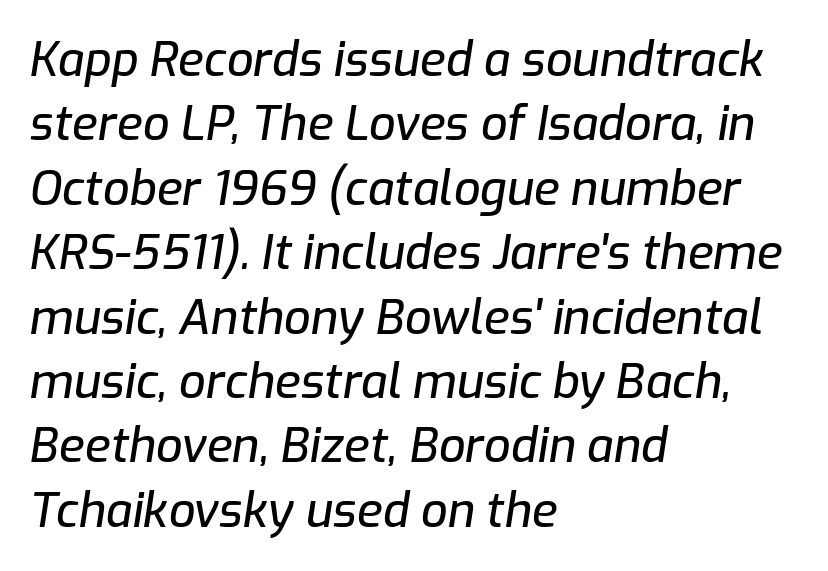
{"italic": "yes", "lean": "right", "slant_degrees": 9, "width": "normal", "stroke_contrast": "low", "x_height": "medium", "monospaced": "no", "underline": "no", "align": "left", "line_spacing": "normal", "line_spacing_ratio": 1.37, "letter_spacing": "normal", "letter_spacing_em": 0.0, "glyph_px": 47}
